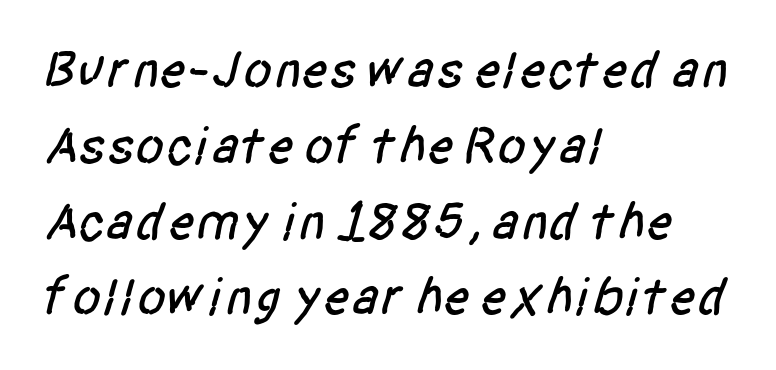
The image shows 53 px condensed sans-serif type; set left-aligned, normal line spacing (1.43x), normal letter spacing, not underlined; low stroke contrast and a large x-height.
